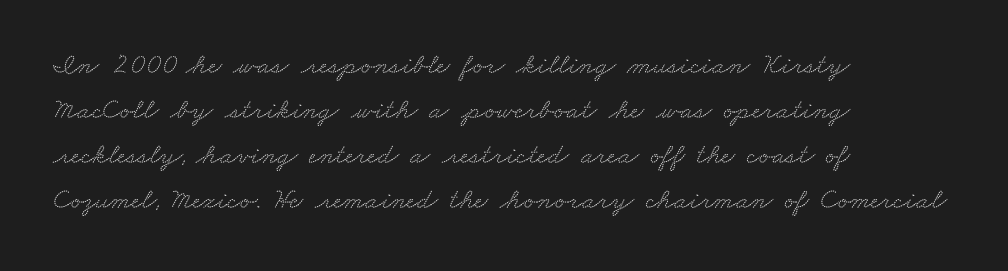
The rows are spaced the way most documents space them. Underline: absent. Words appear dense and cohesive because spacing is normal. The typeface chosen for these lines features serifs.
